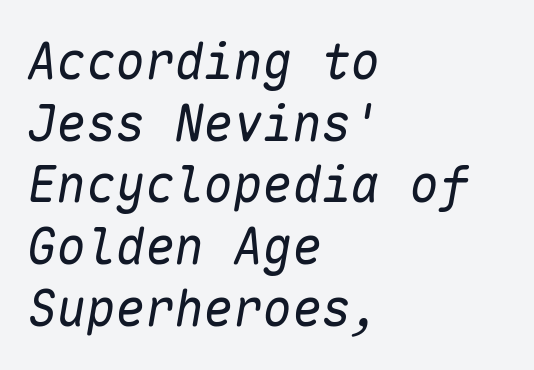
Short note: letters normally spaced. The space between consecutive lines is moderate. Tall strokes in this sample are angled rather than plumb. Alignment: flush left. Is this a heavy cut? Hardly; it is regular or lighter.
